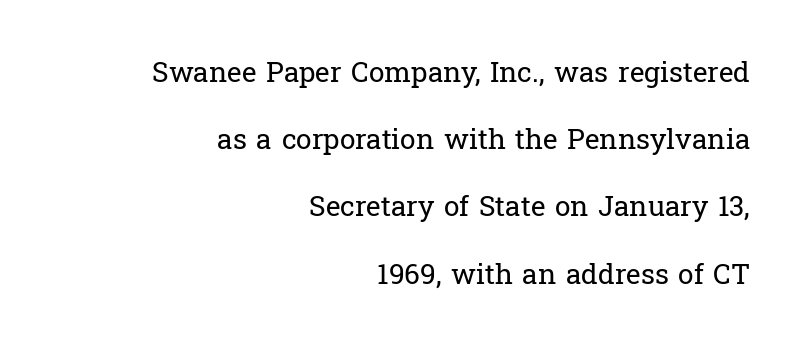
The image shows 28 px regular-weight serif type, upright; set right-aligned, loose line spacing (2.4x), normal letter spacing, not underlined; low stroke contrast and a medium x-height.
